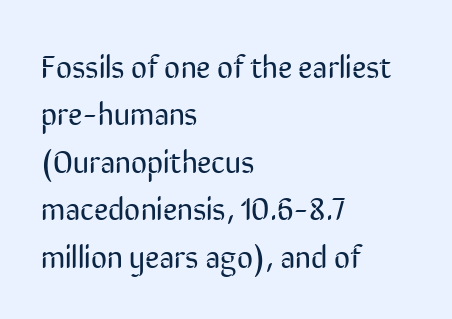
The type family on display is of the sans-serif kind. Decoration check: the copy has no underline. Baseline-to-baseline distance is the conventional proportion of letter height. Stroke mass is kept to a normal reading level or below. Horizontally, the lines are justified to the leading edge only. Proportional: the letters do not fall into vertical columns.
